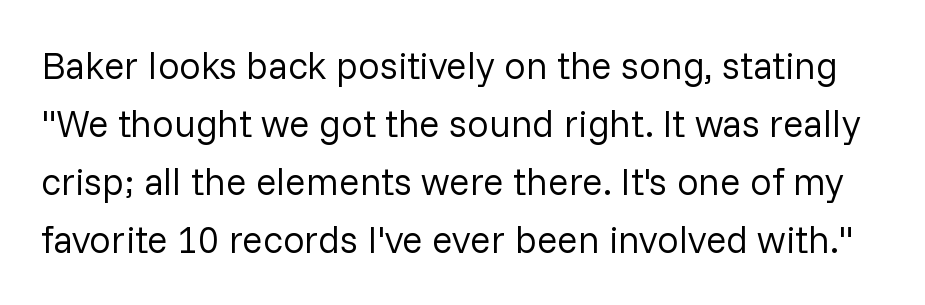
The specimen omits any rule beneath the text block's lines. Stroke thickness stays within the range of a standard reading face or lighter. Regarding serifs, this sample does without them. A typesetter would call this zero additional tracking. Spacing verdict: proportional, widths tailored to each character.
